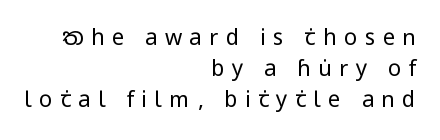
Q: Is the text bold? A: No.
Q: Is the text italic (slanted)? A: No, it is upright.
Q: Is the text underlined? A: No.
Q: How is the paragraph aligned? A: Right-aligned.
Q: Is the spacing between letters normal or unusually wide? A: Unusually wide.
Q: Is the spacing between lines tight, normal or loose? A: Normal.
